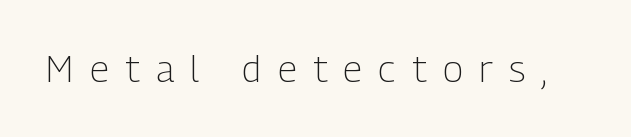
{"serif": "no", "italic": "no", "bold": "no", "weight": "light", "width": "condensed", "stroke_contrast": "low", "x_height": "medium", "monospaced": "no", "underline": "no", "letter_spacing": "wide", "letter_spacing_em": 0.45, "glyph_px": 37}
